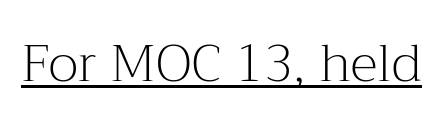
{"serif": "yes", "italic": "no", "bold": "no", "weight": "light", "width": "normal", "stroke_contrast": "medium", "x_height": "medium", "monospaced": "no", "underline": "yes", "letter_spacing": "normal", "letter_spacing_em": 0.0, "glyph_px": 52}
